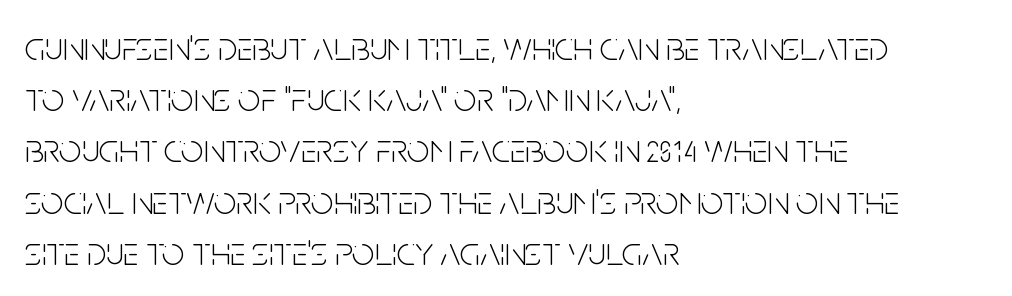
The image shows 40 px light, condensed sans-serif type, upright; set left-aligned, normal line spacing (1.28x), normal letter spacing, not underlined; low stroke contrast and a large x-height.
